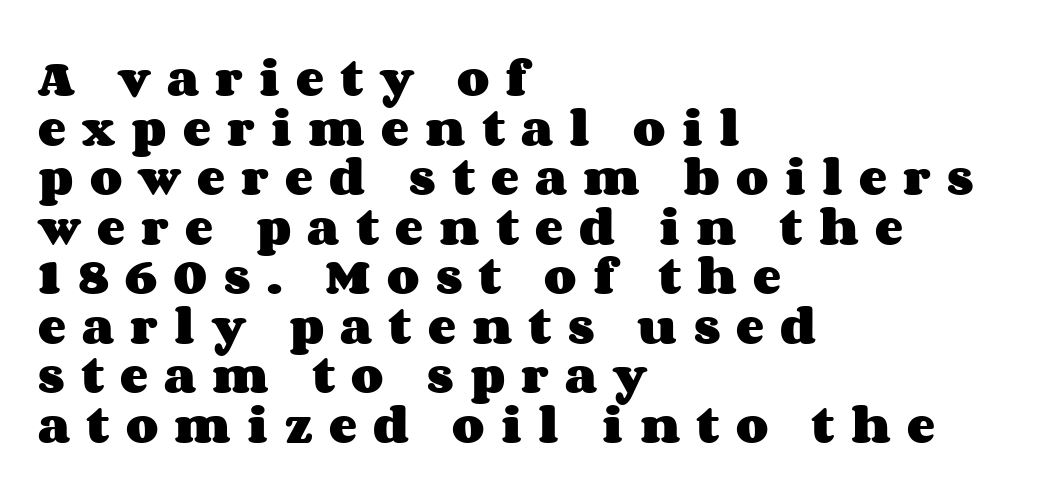
{"italic": "no", "bold": "yes", "weight": "heavy", "width": "wide", "stroke_contrast": "medium", "x_height": "large", "monospaced": "no", "underline": "no", "align": "left", "line_spacing_ratio": 1.18, "letter_spacing": "wide", "letter_spacing_em": 0.39, "glyph_px": 42}
